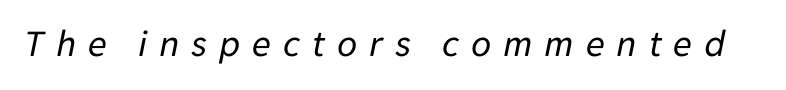
{"italic": "yes", "lean": "right", "slant_degrees": 11, "bold": "no", "weight": "regular", "width": "normal", "stroke_contrast": "low", "x_height": "medium", "monospaced": "no", "underline": "no", "letter_spacing": "wide", "letter_spacing_em": 0.3, "glyph_px": 39}
